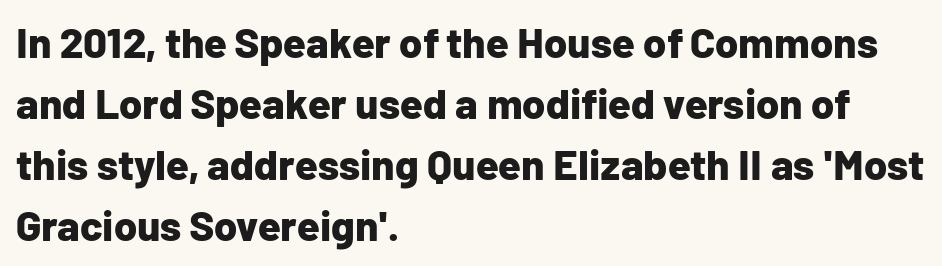
The image shows 42 px bold sans-serif type, upright; set left-aligned, normal line spacing (1.45x), normal letter spacing, not underlined; low stroke contrast and a medium x-height.
